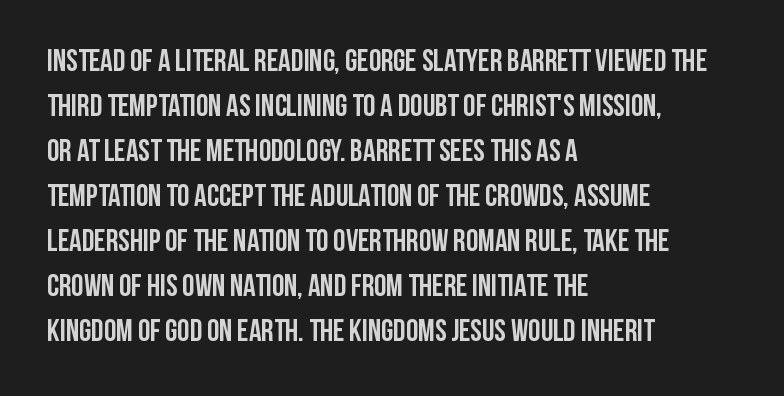
How are the letters spaced? Ordinarily, with no added tracking. These lines are composed in type without serifs. The typography opts for an upright posture over an oblique one. Note the varied advance widths — an 'i' is clearly narrower than an 'm'. The text block is weighted toward the left margin, trailing off unevenly rightward. Its strokes are broad and dark, the hallmark of bold type.
